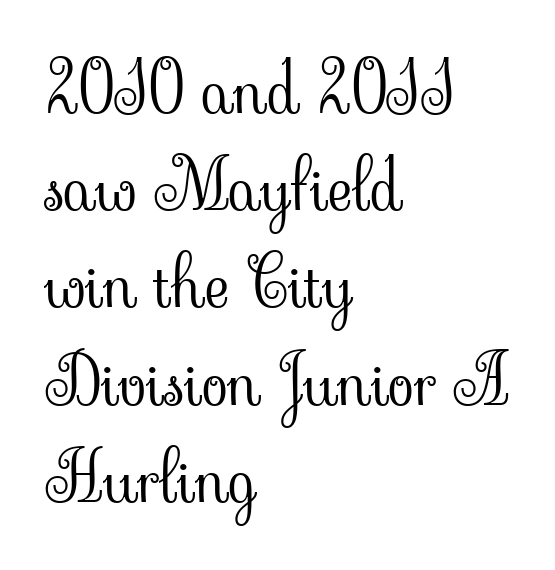
The image shows 68 px light serif type, upright; set left-aligned, normal line spacing (1.43x), normal letter spacing, not underlined; low stroke contrast and a small x-height.
